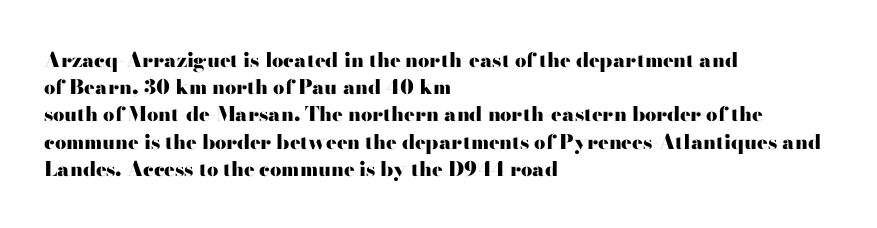
Q: Is the text bold? A: Yes.
Q: Is the text italic (slanted)? A: No, it is upright.
Q: Is the text underlined? A: No.
Q: How is the paragraph aligned? A: Left-aligned.
Q: Is the spacing between letters normal or unusually wide? A: Normal.
Q: Is the spacing between lines tight, normal or loose? A: Normal.
